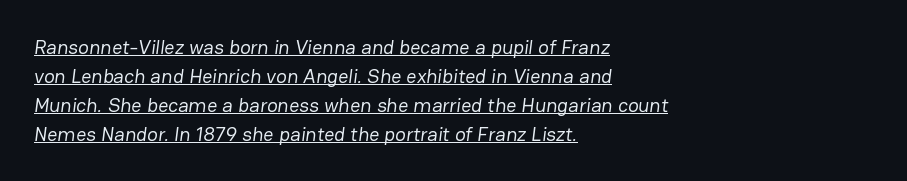
{"bold": "no", "underline": "yes", "align": "left", "line_spacing": "normal", "line_spacing_ratio": 1.45, "letter_spacing": "normal", "letter_spacing_em": 0.0, "glyph_px": 20}
